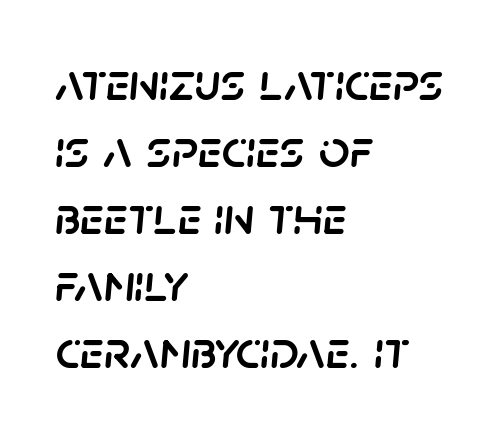
{"italic": "yes", "lean": "right", "slant_degrees": 5, "width": "normal", "stroke_contrast": "low", "x_height": "large", "monospaced": "no", "underline": "no", "align": "left", "line_spacing_ratio": 1.24, "letter_spacing": "normal", "letter_spacing_em": 0.0, "glyph_px": 54}
